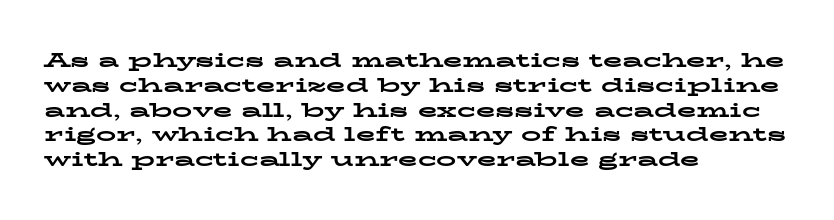
{"italic": "no", "bold": "yes", "underline": "no", "align": "left", "line_spacing_ratio": 1.24, "letter_spacing": "normal", "letter_spacing_em": 0.0, "glyph_px": 20}
